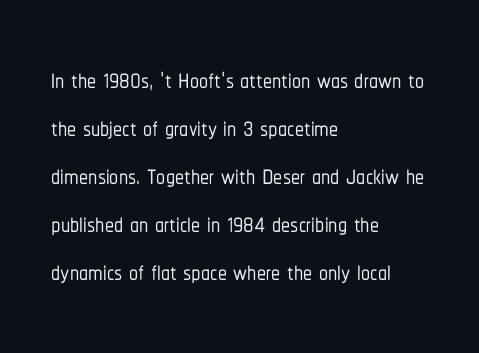
Looks like regular typesetting: each glyph gets only the width it needs. The strip under each line holds only bare page. In terms of leading, this rendering sits right in the middle. Every row of glyphs begins at an identical x-position on the left.
